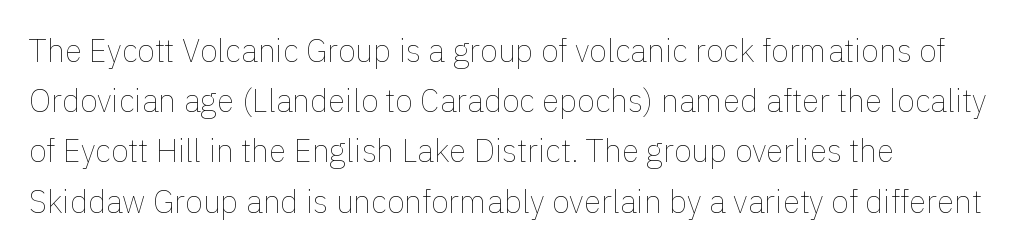
The image shows 32 px thin type, upright; set left-aligned, normal line spacing (1.57x), normal letter spacing, not underlined; a medium x-height.
